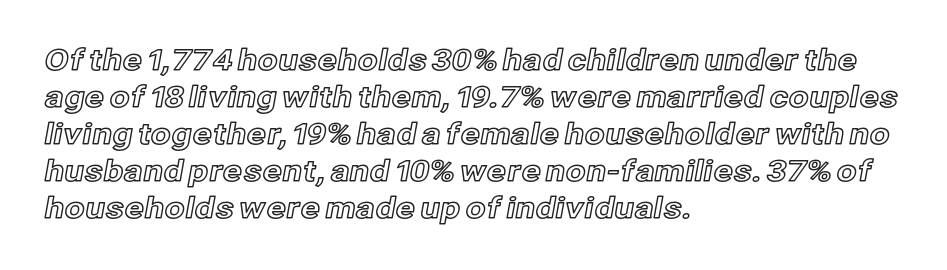
{"width": "normal", "x_height": "medium", "monospaced": "no", "underline": "no", "align": "left", "line_spacing": "normal", "line_spacing_ratio": 1.28, "letter_spacing": "normal", "letter_spacing_em": 0.0, "glyph_px": 29}
